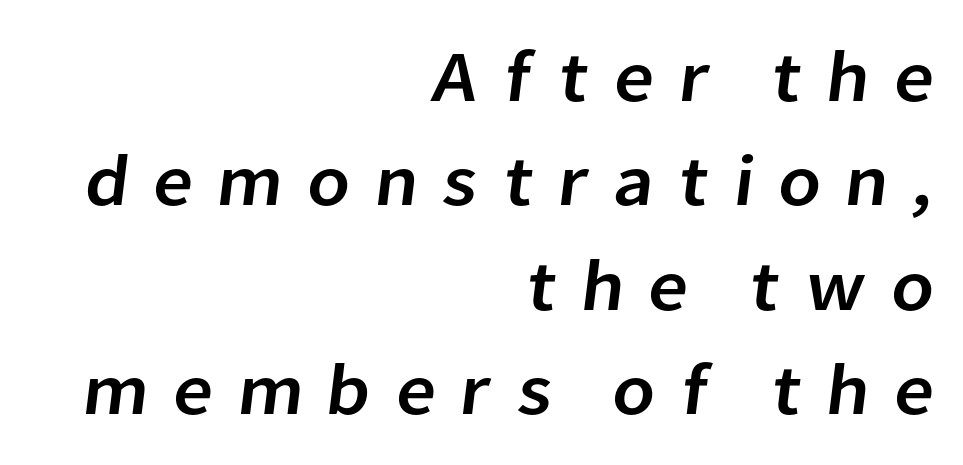
The image shows 72 px sans-serif type; set right-aligned, normal line spacing (1.45x), unusually wide letter spacing (+0.32 em), not underlined; low stroke contrast and a medium x-height.
